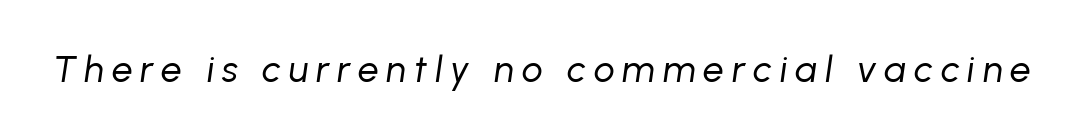
Character widths vary here, with narrow letters taking less room than wide ones. This rendering features lettering with no underline. The letters are spread apart with noticeably loose tracking. No chunkiness to these letters — they're not bold. There's an unmistakable incline to the writing here.
